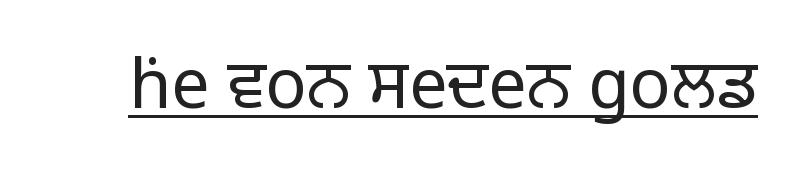
The image shows 68 px regular-weight sans-serif type, upright; set normal letter spacing, underlined; low stroke contrast and a large x-height.
